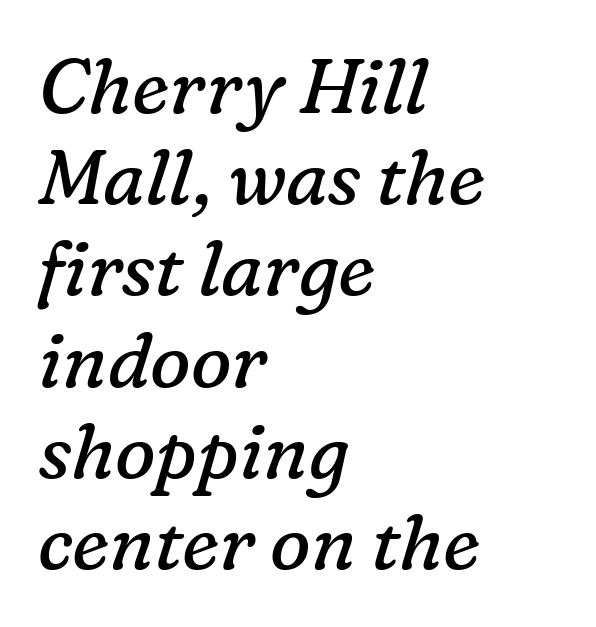
The face used here is proportionally spaced, like ordinary book or web type. Characters follow at the spacing the type designer built in. Emphasis-style slanted type is in use. The space directly below the letters is spotless. On a weight scale, this lands at 450 or below. Unlike a clean sans, this face finishes its strokes with serifs.
